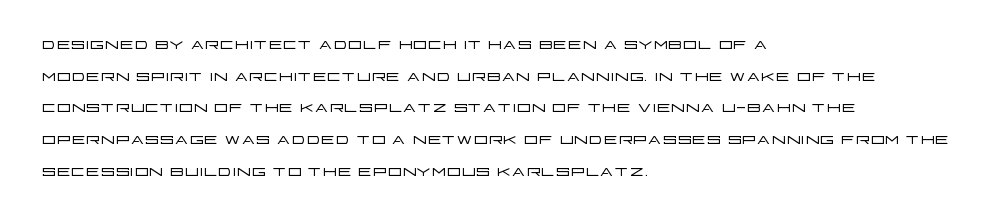
Q: Is the text bold? A: No.
Q: Is the text italic (slanted)? A: No, it is upright.
Q: Is the text underlined? A: No.
Q: How is the paragraph aligned? A: Left-aligned.
Q: Is the spacing between letters normal or unusually wide? A: Normal.
Q: Is the spacing between lines tight, normal or loose? A: Normal.
